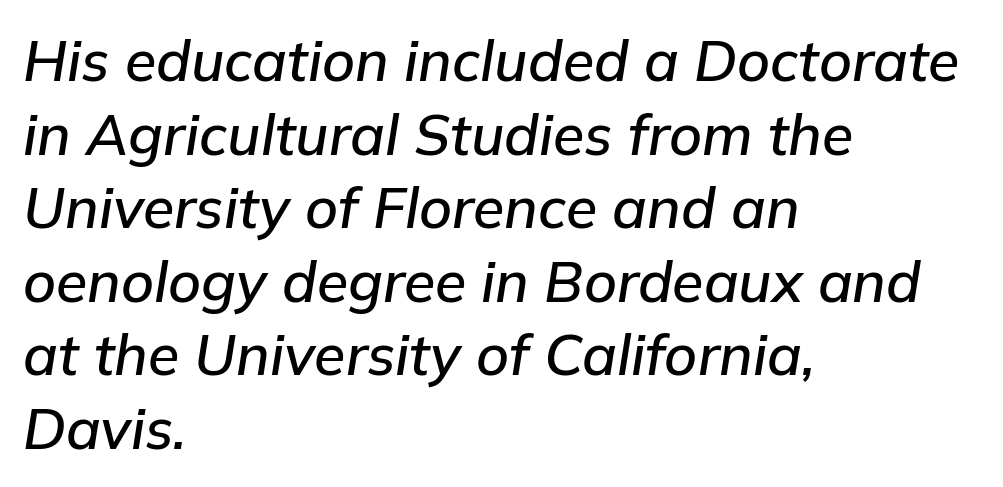
{"italic": "yes", "lean": "right", "slant_degrees": 9, "width": "normal", "stroke_contrast": "low", "x_height": "medium", "monospaced": "no", "underline": "no", "align": "left", "line_spacing": "normal", "line_spacing_ratio": 1.29, "letter_spacing": "normal", "letter_spacing_em": 0.0, "glyph_px": 57}
